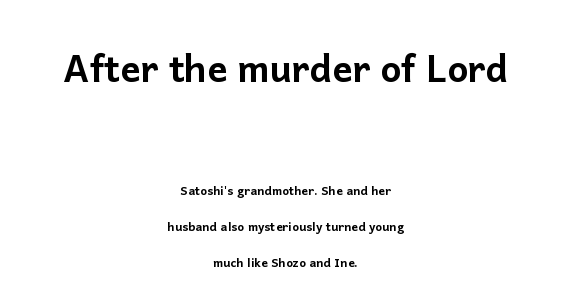
If you folded the block vertically in half, each line would mirror itself in length. Tall strokes in this sample are plumb rather than angled. Is this a fixed-width face? No — the glyphs have proportional, varying widths. This rendering features lettering with no underline. Type size steps down from the first block to the second.
